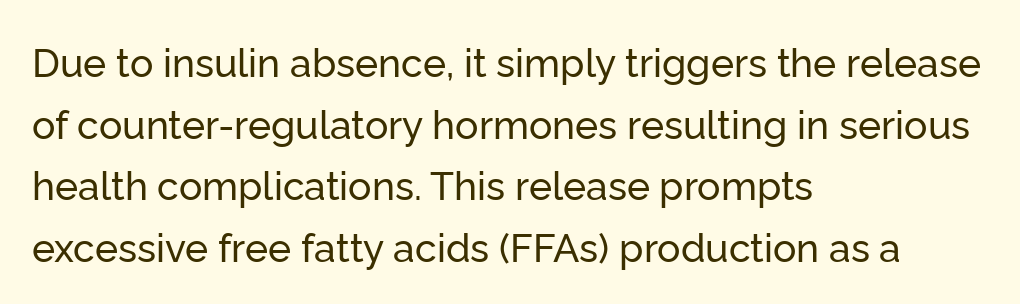
The image shows 39 px sans-serif type, upright; set left-aligned, normal line spacing (1.58x), normal letter spacing, not underlined; low stroke contrast and a medium x-height.
